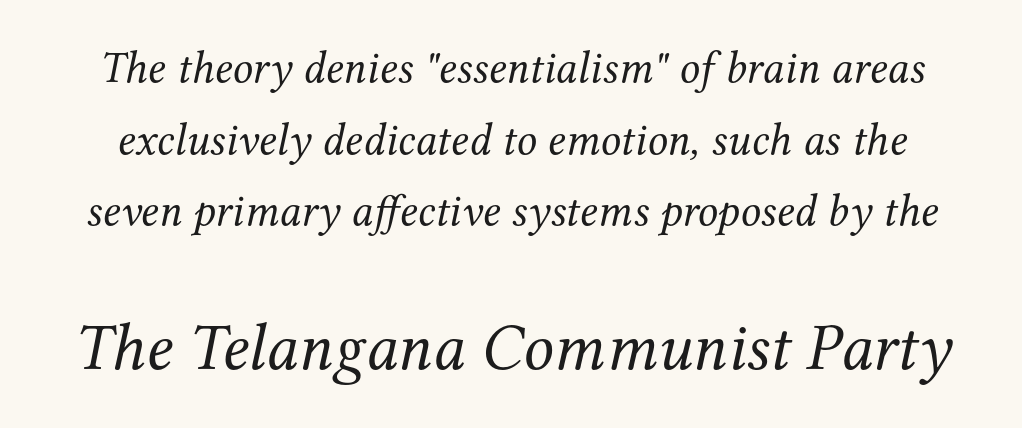
{"serif": "yes", "italic": "yes", "lean": "right", "slant_degrees": 12, "bold": "no", "weight": "regular", "width": "normal", "stroke_contrast": "medium", "x_height": "medium", "monospaced": "no", "underline": "no", "line_spacing": "normal", "line_spacing_ratio": 1.59, "letter_spacing": "normal", "letter_spacing_em": 0.0, "larger_block": "second", "size_ratio": 1.49, "glyph_px": 67}
